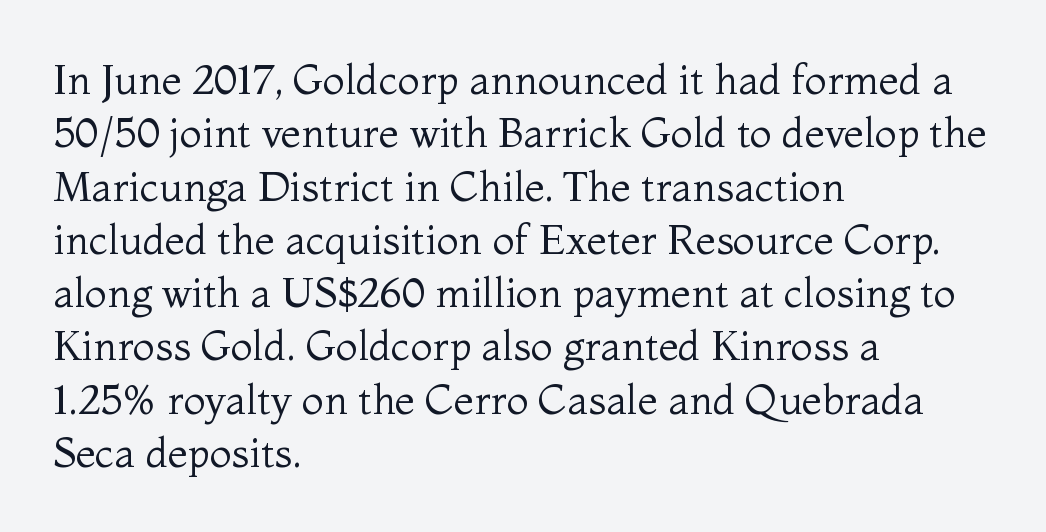
{"serif": "yes", "italic": "no", "bold": "no", "weight": "regular", "width": "normal", "stroke_contrast": "medium", "x_height": "medium", "monospaced": "no", "underline": "no", "align": "left", "line_spacing": "normal", "line_spacing_ratio": 1.3, "letter_spacing": "normal", "letter_spacing_em": 0.0, "glyph_px": 41}
